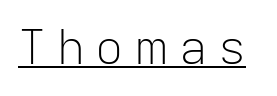
Students, observe the line beneath the letters — that is underlining. Each letter's strokes conclude bluntly, with no projecting serifs. These lines are rendered in a variable-pitch font. Italic? Not at all — the glyphs are vertical.
